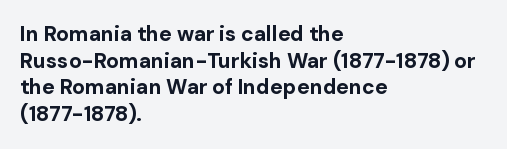
The image shows 21 px bold type, upright; set left-aligned, normal line spacing (1.27x), normal letter spacing, not underlined.
